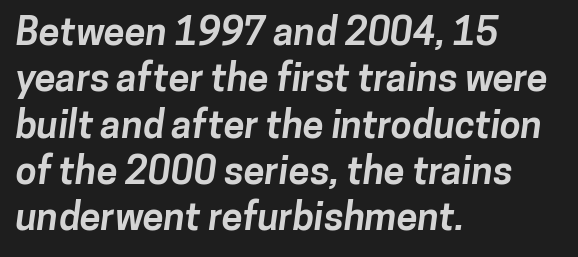
Q: Is the text bold? A: Yes.
Q: Is the typeface a serif or a sans-serif typeface? A: Sans-serif.
Q: Is the text underlined? A: No.
Q: How is the paragraph aligned? A: Left-aligned.
Q: Is the spacing between letters normal or unusually wide? A: Normal.
Q: Width (condensed, normal, or wide)? A: Normal.
Q: Stroke contrast? A: Low.
Q: x-height? A: Medium.
Q: Monospaced? A: No.
